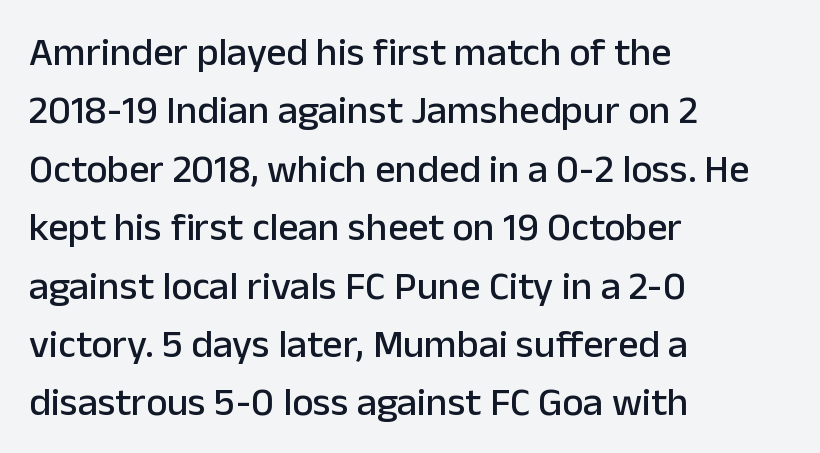
Decoration check: the copy has no underline. The specimen reads as upright at a glance. These lines are composed in type without serifs. A typesetter would call this zero additional tracking. Notice how descenders clear the ascenders below comfortably — that's standard leading. Compared with a centered layout, this one pins lines to the left instead.
